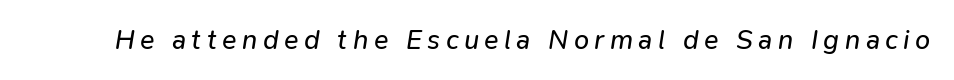
{"italic": "yes", "lean": "right", "slant_degrees": 9, "bold": "no", "underline": "no", "letter_spacing": "wide", "letter_spacing_em": 0.2, "glyph_px": 27}
